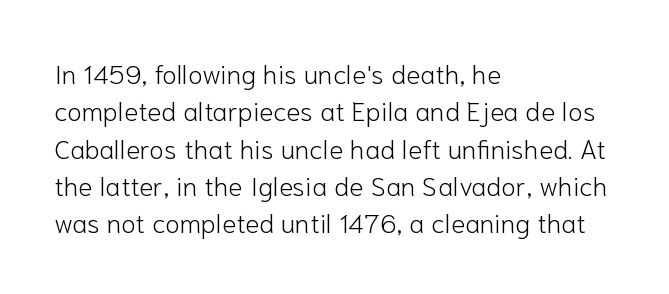
{"italic": "no", "bold": "no", "underline": "no", "align": "left", "line_spacing": "normal", "line_spacing_ratio": 1.38, "letter_spacing": "normal", "letter_spacing_em": 0.0, "glyph_px": 27}
